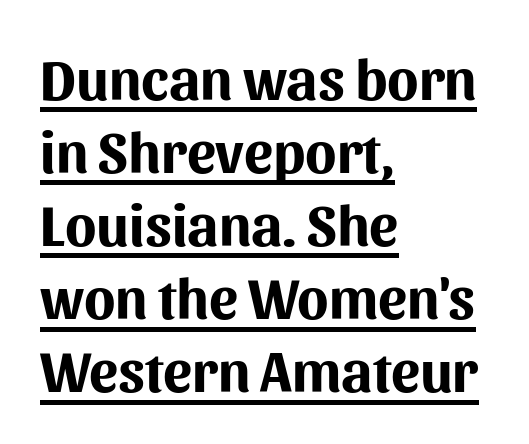
Q: Is the text bold? A: Yes.
Q: Is the text italic (slanted)? A: No, it is upright.
Q: Is the typeface a serif or a sans-serif typeface? A: Sans-serif.
Q: Is the text underlined? A: Yes.
Q: How is the paragraph aligned? A: Left-aligned.
Q: Is the spacing between letters normal or unusually wide? A: Normal.
Q: Is the spacing between lines tight, normal or loose? A: Normal.
Q: Width (condensed, normal, or wide)? A: Normal.
Q: Stroke contrast? A: Medium.
Q: x-height? A: Medium.
Q: Monospaced? A: No.
